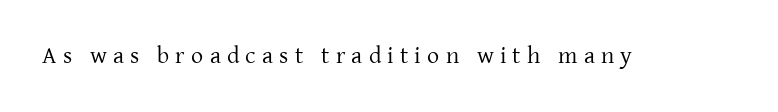
{"italic": "no", "bold": "no", "underline": "no", "letter_spacing": "wide", "letter_spacing_em": 0.26, "glyph_px": 24}
